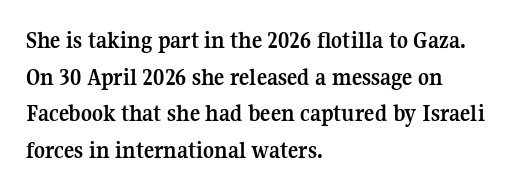
A typesetter would call this zero additional tracking. The letters stand upright; this is a roman face. Regular leading. The passage is arranged the way most books set body copy — flush left. Rule under the text: the space is simply empty. Strokes here are thick enough to call this a true bold.
